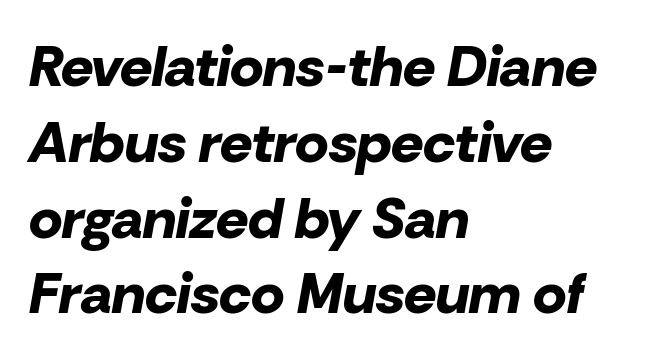
{"italic": "yes", "lean": "right", "slant_degrees": 10, "bold": "yes", "weight": "bold", "width": "normal", "stroke_contrast": "low", "x_height": "medium", "monospaced": "no", "underline": "no", "align": "left", "line_spacing": "normal", "line_spacing_ratio": 1.33, "letter_spacing": "normal", "letter_spacing_em": 0.0, "glyph_px": 57}
